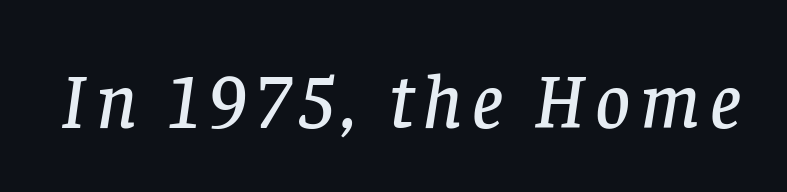
Q: Is the text italic (slanted)? A: Yes, it leans right by about 8 degrees.
Q: Is the typeface a serif or a sans-serif typeface? A: Serif.
Q: Is the text underlined? A: No.
Q: Width (condensed, normal, or wide)? A: Normal.
Q: Stroke contrast? A: Low.
Q: x-height? A: Large.
Q: Monospaced? A: No.
